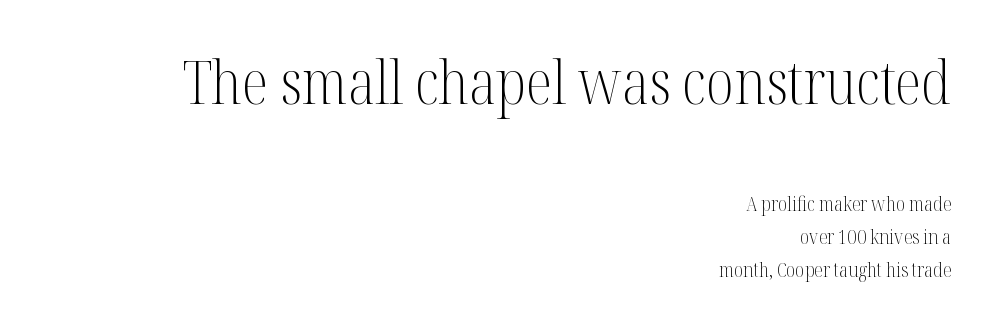
Q: Is the text bold? A: No.
Q: Is the text italic (slanted)? A: No, it is upright.
Q: Is the typeface a serif or a sans-serif typeface? A: Serif.
Q: Is the text underlined? A: No.
Q: How is the paragraph aligned? A: Right-aligned.
Q: Is the spacing between letters normal or unusually wide? A: Normal.
Q: Is the spacing between lines tight, normal or loose? A: Normal.
Q: Which block of text is set in a larger size, the first (top) or the second (bottom)? A: The first (top) one.
Q: Width (condensed, normal, or wide)? A: Condensed.
Q: Stroke contrast? A: Medium.
Q: x-height? A: Medium.
Q: Monospaced? A: No.
